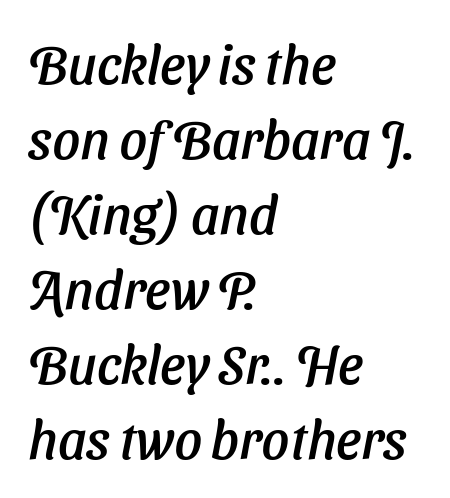
The image shows 54 px text type; set left-aligned, normal line spacing (1.39x), normal letter spacing, not underlined; low stroke contrast and a medium x-height.
